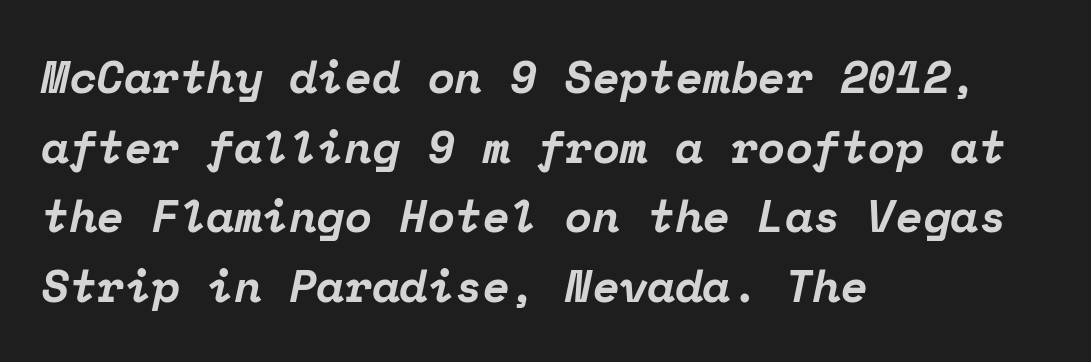
The image shows 45 px bold serif type, italic (leaning right), monospaced; set left-aligned, normal line spacing (1.55x), normal letter spacing, not underlined; low stroke contrast and a medium x-height.
